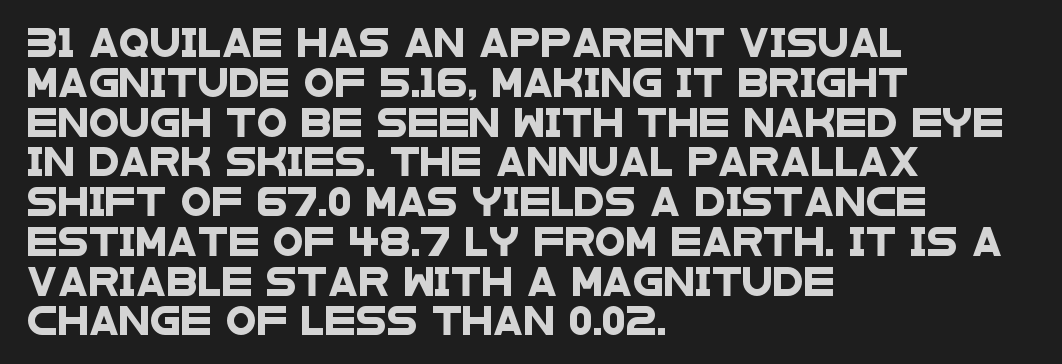
The image shows 28 px wide sans-serif type; set left-aligned, normal line spacing (1.42x), normal letter spacing, not underlined; low stroke contrast and a large x-height.
